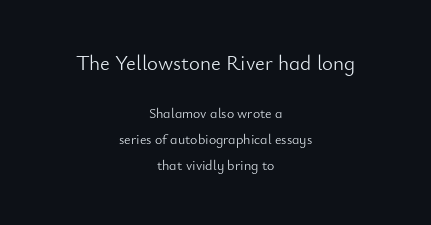
{"italic": "no", "bold": "no", "underline": "no", "align": "center", "line_spacing_ratio": 1.84, "letter_spacing": "normal", "letter_spacing_em": 0.0, "larger_block": "first", "size_ratio": 1.5, "glyph_px": 21}
